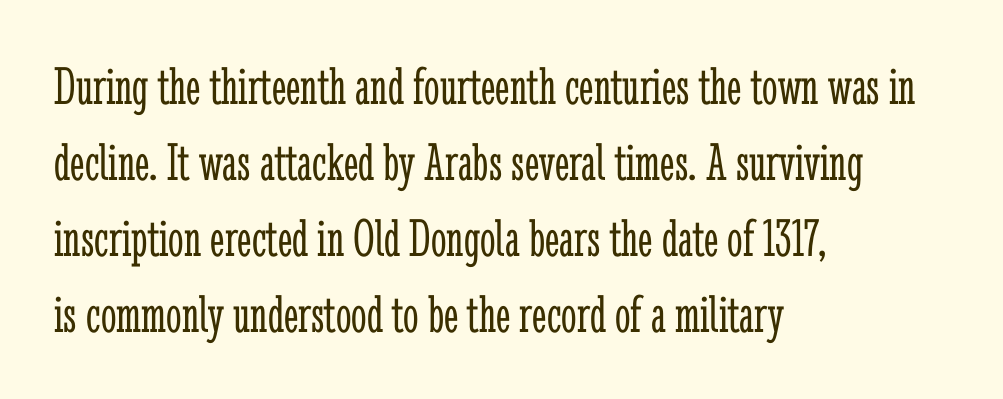
{"serif": "yes", "italic": "no", "bold": "no", "weight": "light", "width": "condensed", "stroke_contrast": "low", "x_height": "medium", "monospaced": "no", "underline": "no", "align": "left", "line_spacing": "normal", "line_spacing_ratio": 1.38, "letter_spacing": "normal", "letter_spacing_em": 0.0, "glyph_px": 55}
